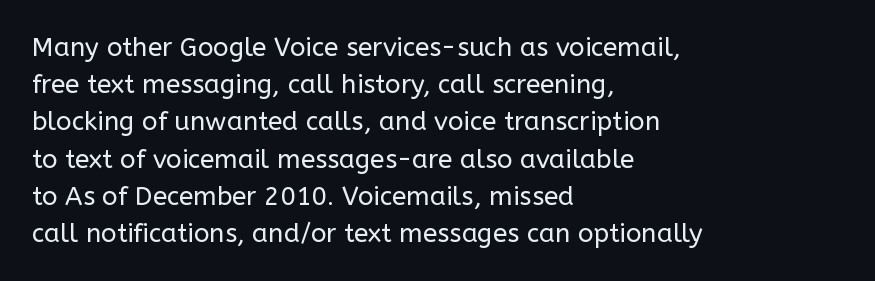
Q: Is the text bold? A: No.
Q: Is the text italic (slanted)? A: No, it is upright.
Q: Is the text underlined? A: No.
Q: How is the paragraph aligned? A: Left-aligned.
Q: Is the spacing between letters normal or unusually wide? A: Normal.
Q: Is the spacing between lines tight, normal or loose? A: Normal.
